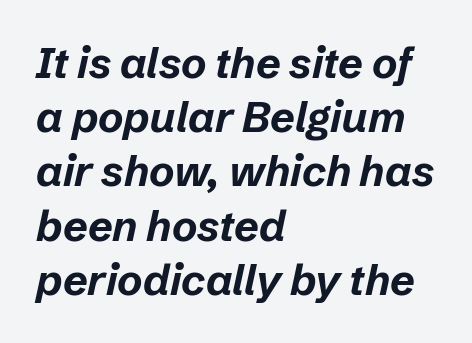
This sample has the flowing, uneven cadence of proportional lettering. Compared with an ordinary text face, these strokes are far heavier — a full bold. Characters are canted at an angle relative to the baseline's perpendicular. Plain, unruled lines of type.
